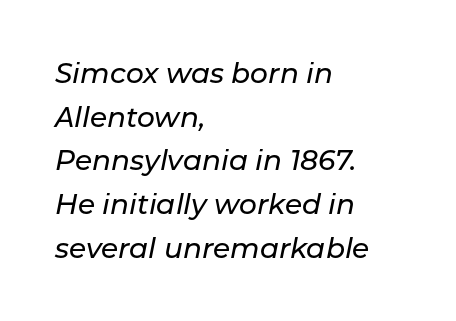
{"italic": "yes", "lean": "right", "slant_degrees": 11, "width": "normal", "stroke_contrast": "low", "x_height": "medium", "monospaced": "no", "underline": "no", "align": "left", "line_spacing": "normal", "line_spacing_ratio": 1.56, "letter_spacing": "normal", "letter_spacing_em": 0.0, "glyph_px": 28}
